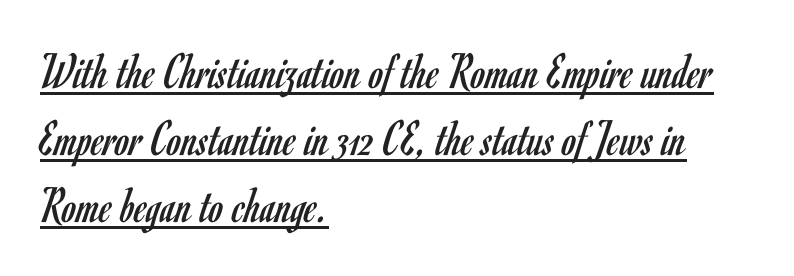
{"serif": "no", "bold": "no", "weight": "regular", "width": "condensed", "stroke_contrast": "low", "x_height": "small", "monospaced": "no", "underline": "yes", "align": "left", "line_spacing": "normal", "line_spacing_ratio": 1.29, "letter_spacing": "normal", "letter_spacing_em": 0.0, "glyph_px": 52}
